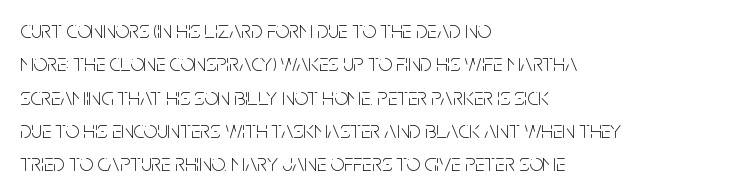
The image shows 24 px text type, upright; set left-aligned, normal line spacing (1.39x), normal letter spacing, not underlined.
